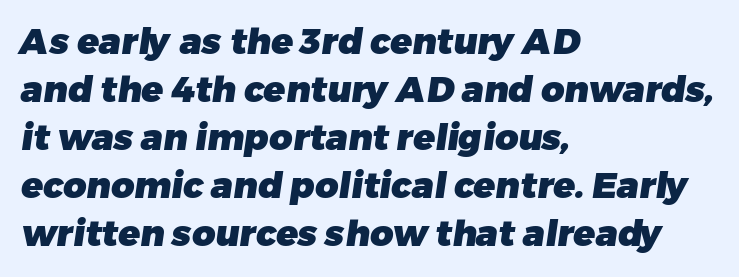
The image shows 36 px heavy sans-serif type; set left-aligned, normal line spacing (1.33x), normal letter spacing, not underlined; low stroke contrast and a medium x-height.
